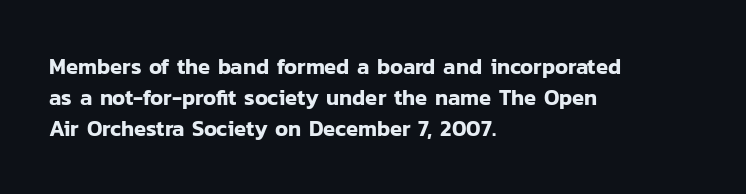
Q: Is the text italic (slanted)? A: No, it is upright.
Q: Is the text underlined? A: No.
Q: How is the paragraph aligned? A: Left-aligned.
Q: Is the spacing between letters normal or unusually wide? A: Normal.
Q: Is the spacing between lines tight, normal or loose? A: Normal.
